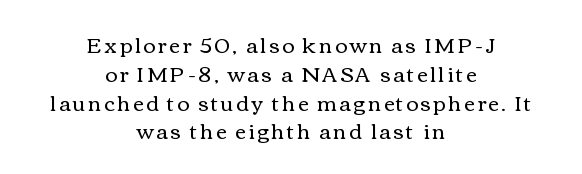
{"italic": "no", "bold": "no", "underline": "no", "align": "center", "line_spacing": "normal", "line_spacing_ratio": 1.37, "glyph_px": 21}
